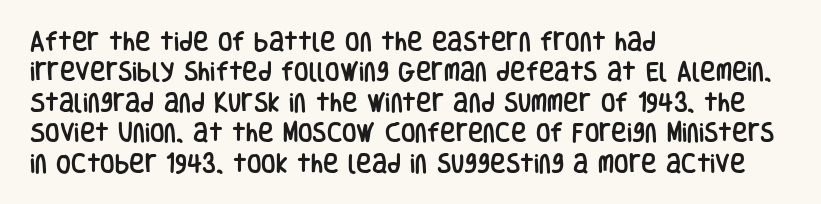
Q: Is the text italic (slanted)? A: No, it is upright.
Q: Is the text underlined? A: No.
Q: How is the paragraph aligned? A: Left-aligned.
Q: Is the spacing between letters normal or unusually wide? A: Normal.
Q: Is the spacing between lines tight, normal or loose? A: Normal.
